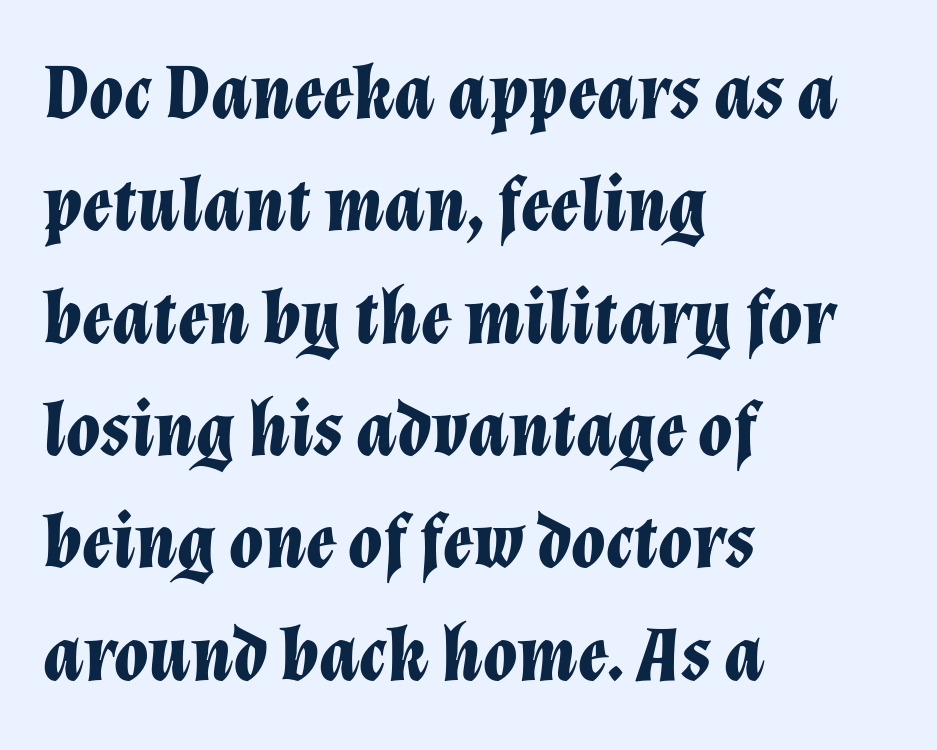
Horizontal bands of white between lines are of average thickness. The face used here is proportionally spaced, like ordinary book or web type. Descender tails drop into unmarked territory. The paragraph has a hard left edge and a soft right edge. A typesetter would call this zero additional tracking.
